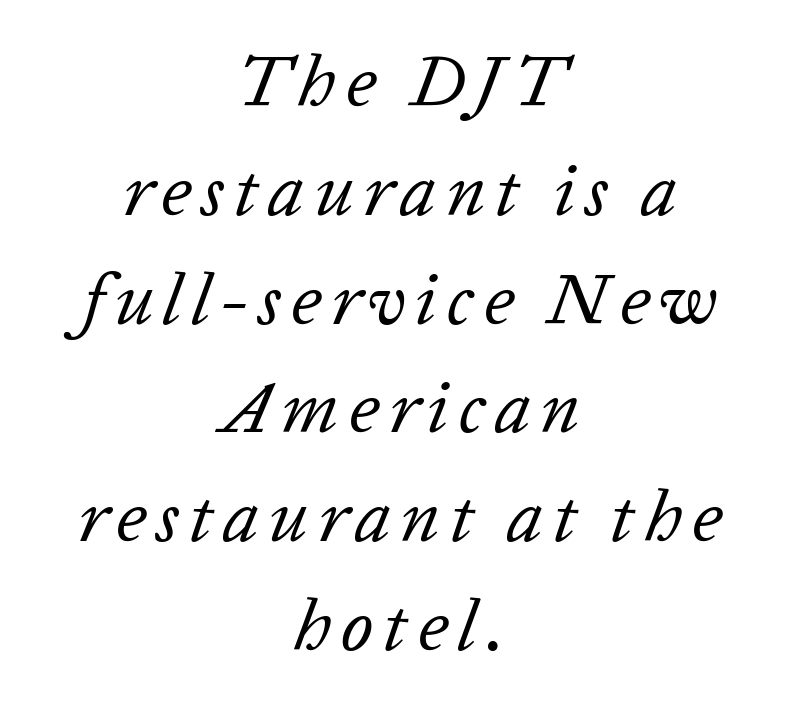
The image shows 73 px regular-weight type, italic (leaning right); set centered, normal line spacing (1.49x), not underlined; low stroke contrast and a medium x-height.
